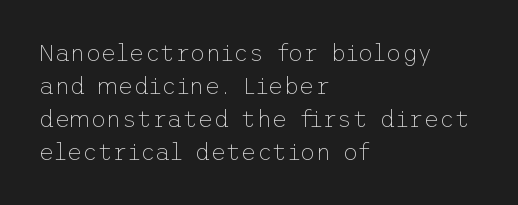
The image shows 24 px text type, upright; set left-aligned, normal line spacing (1.37x), normal letter spacing, not underlined.
